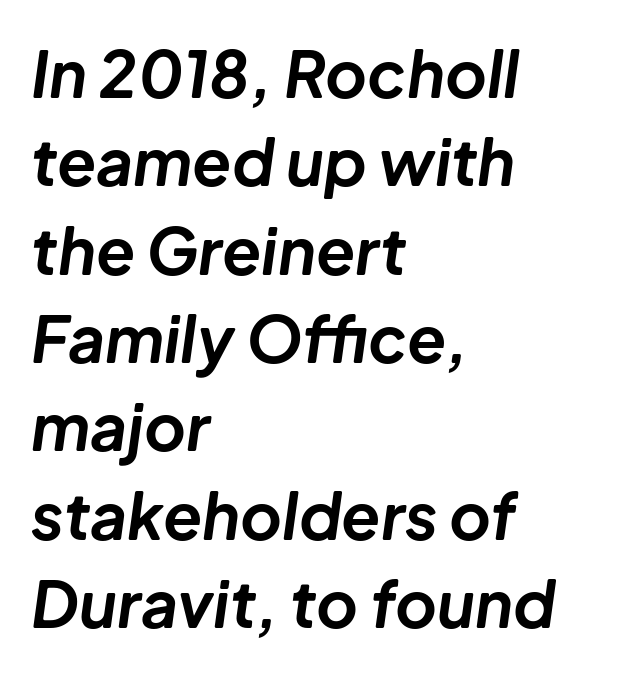
The image shows 64 px bold type, italic (leaning right); set left-aligned, normal line spacing (1.38x), normal letter spacing, not underlined; low stroke contrast and a medium x-height.
